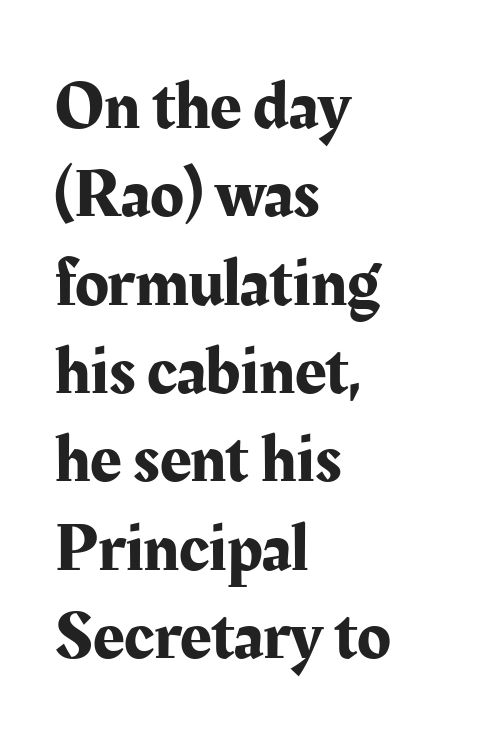
The letters advance in unequal steps, a hallmark of proportional type. The line-height multiplier appears to be the usual default. A serif font was chosen for this passage. Notice how the passage keeps a crisp vertical edge on the left only.
